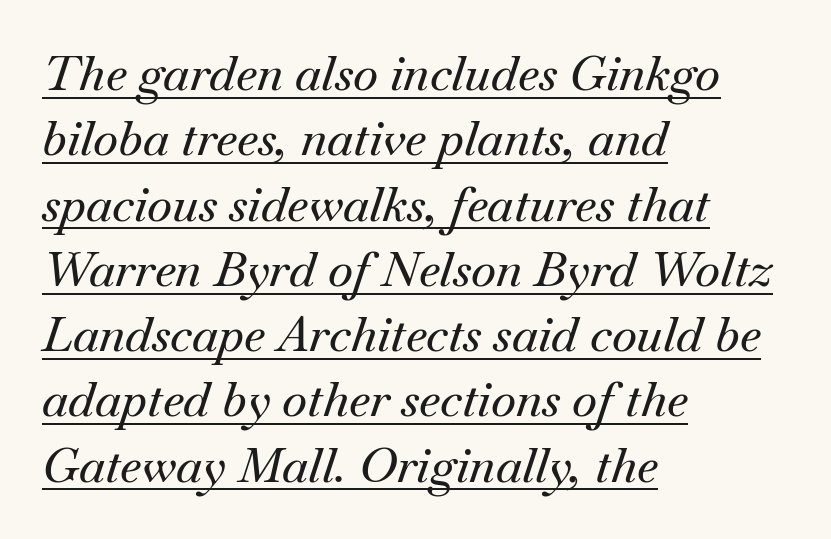
Do the characters align in a grid? No, the font is proportional. When letters slant like this, we call the style italic. The leading is moderate, giving the passage an even texture. Caption: standard tracking, unaltered.
